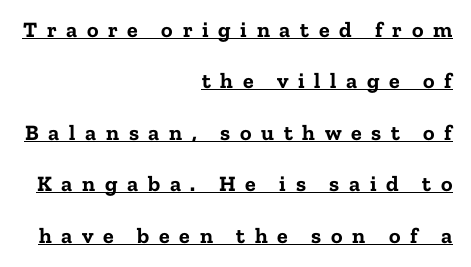
The axis of the letterforms is exactly vertical. Short note: letters widely spaced. These lines carry a lot of weight — the face is fully bold. A rule runs beneath these lines of type. The designer dialed line spacing up above the default. This sample is right-justified, so line beginnings fall wherever the words allow.
